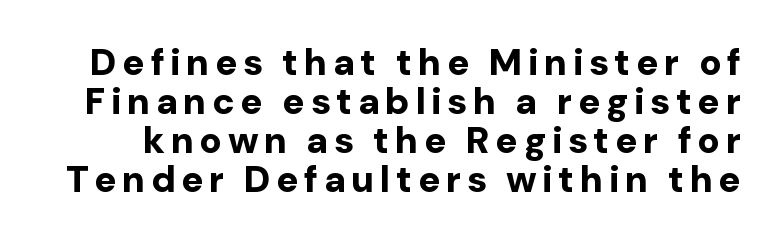
Q: Is the text bold? A: Yes.
Q: Is the text italic (slanted)? A: No, it is upright.
Q: Is the typeface a serif or a sans-serif typeface? A: Sans-serif.
Q: Is the text underlined? A: No.
Q: Is the spacing between lines tight, normal or loose? A: Tight.
Q: Width (condensed, normal, or wide)? A: Normal.
Q: Stroke contrast? A: Low.
Q: x-height? A: Medium.
Q: Monospaced? A: No.
